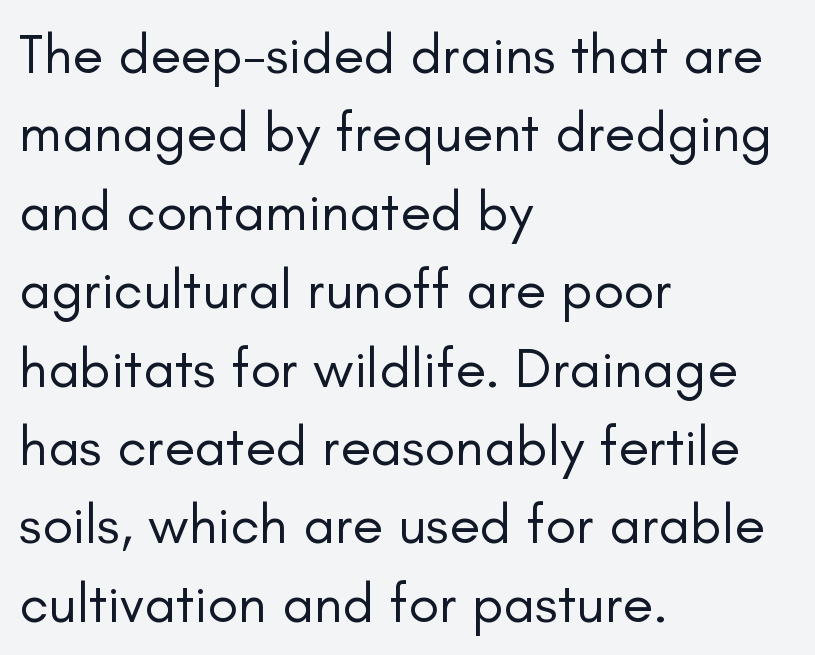
Q: Is the text bold? A: No.
Q: Is the text italic (slanted)? A: No, it is upright.
Q: Is the typeface a serif or a sans-serif typeface? A: Sans-serif.
Q: Is the text underlined? A: No.
Q: How is the paragraph aligned? A: Left-aligned.
Q: Is the spacing between letters normal or unusually wide? A: Normal.
Q: Is the spacing between lines tight, normal or loose? A: Normal.
Q: Width (condensed, normal, or wide)? A: Normal.
Q: Stroke contrast? A: Low.
Q: x-height? A: Small.
Q: Monospaced? A: No.
